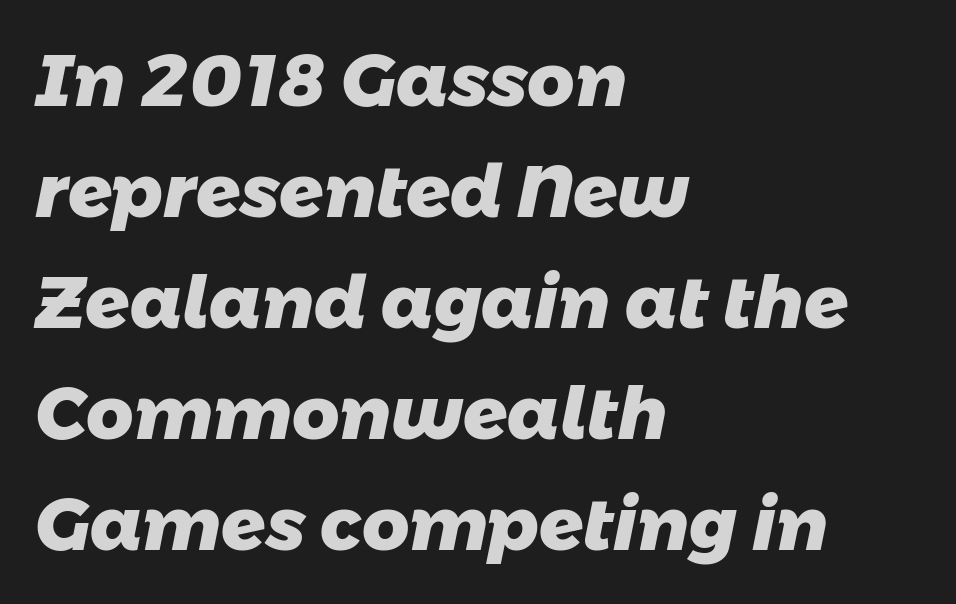
{"serif": "no", "bold": "yes", "weight": "heavy", "width": "normal", "stroke_contrast": "low", "x_height": "medium", "monospaced": "no", "underline": "no", "align": "left", "line_spacing": "normal", "line_spacing_ratio": 1.52, "letter_spacing": "normal", "letter_spacing_em": 0.0, "glyph_px": 73}
